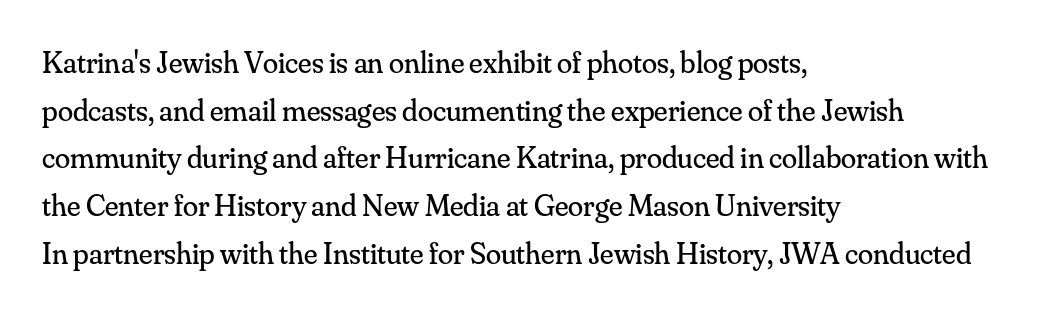
Q: Is the text bold? A: No.
Q: Is the text italic (slanted)? A: No, it is upright.
Q: Is the typeface a serif or a sans-serif typeface? A: Serif.
Q: Is the text underlined? A: No.
Q: How is the paragraph aligned? A: Left-aligned.
Q: Is the spacing between letters normal or unusually wide? A: Normal.
Q: Is the spacing between lines tight, normal or loose? A: Normal.
Q: Width (condensed, normal, or wide)? A: Normal.
Q: Stroke contrast? A: Medium.
Q: x-height? A: Small.
Q: Monospaced? A: No.
